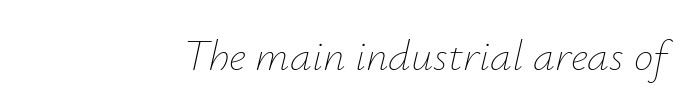
The image shows 44 px thin type, italic (leaning right); set normal letter spacing, not underlined; low stroke contrast and a small x-height.
